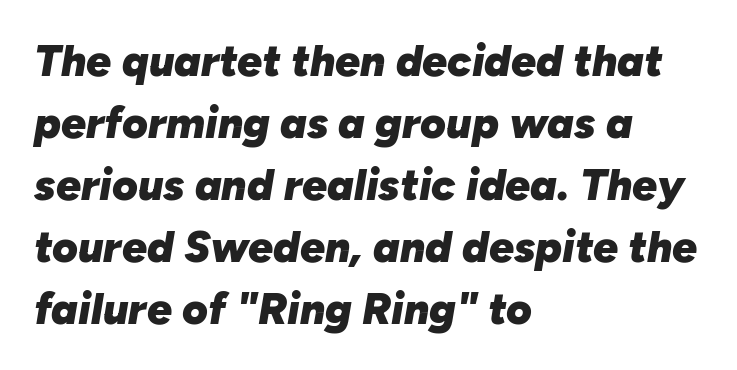
The rendering anchors every line to the left-hand side. The passage shown is typed in a proportional face where columns would drift. Has an underline been added? It has not. Regular leading.
